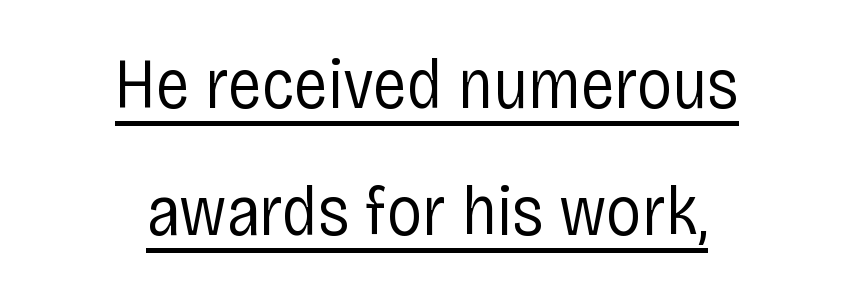
Q: Is the text bold? A: No.
Q: Is the text italic (slanted)? A: No, it is upright.
Q: Is the typeface a serif or a sans-serif typeface? A: Sans-serif.
Q: Is the text underlined? A: Yes.
Q: How is the paragraph aligned? A: Centered.
Q: Is the spacing between letters normal or unusually wide? A: Normal.
Q: Width (condensed, normal, or wide)? A: Condensed.
Q: Stroke contrast? A: Low.
Q: x-height? A: Large.
Q: Monospaced? A: No.
